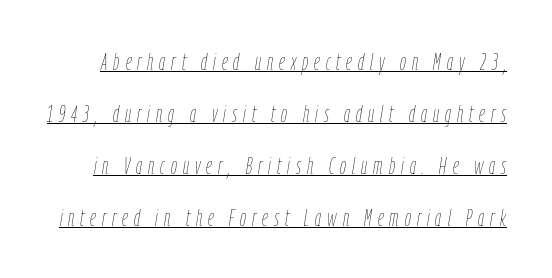
{"italic": "yes", "lean": "right", "slant_degrees": 9, "bold": "no", "underline": "yes", "line_spacing": "loose", "line_spacing_ratio": 2.16, "letter_spacing": "wide", "letter_spacing_em": 0.25, "glyph_px": 24}
